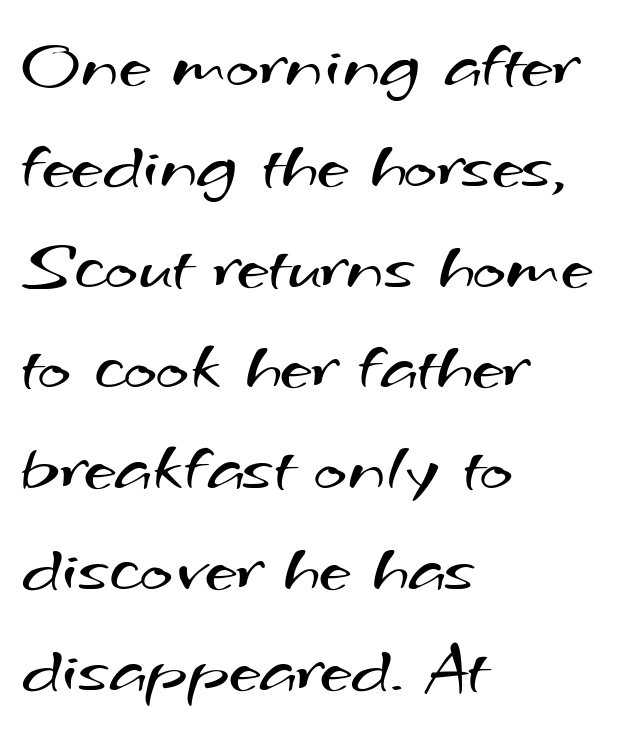
Q: Is the text bold? A: No.
Q: Is the typeface a serif or a sans-serif typeface? A: Sans-serif.
Q: Is the text underlined? A: No.
Q: How is the paragraph aligned? A: Left-aligned.
Q: Is the spacing between letters normal or unusually wide? A: Normal.
Q: Is the spacing between lines tight, normal or loose? A: Normal.
Q: Width (condensed, normal, or wide)? A: Wide.
Q: Stroke contrast? A: Medium.
Q: x-height? A: Small.
Q: Monospaced? A: No.
